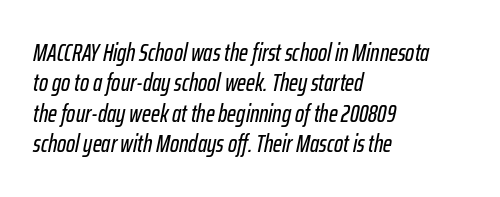
The passage is arranged the way most books set body copy — flush left. Compared with typical body copy, the letter spacing here is the same. The line-height multiplier appears to be the usual default. When letters slant like this, we call the style italic.
